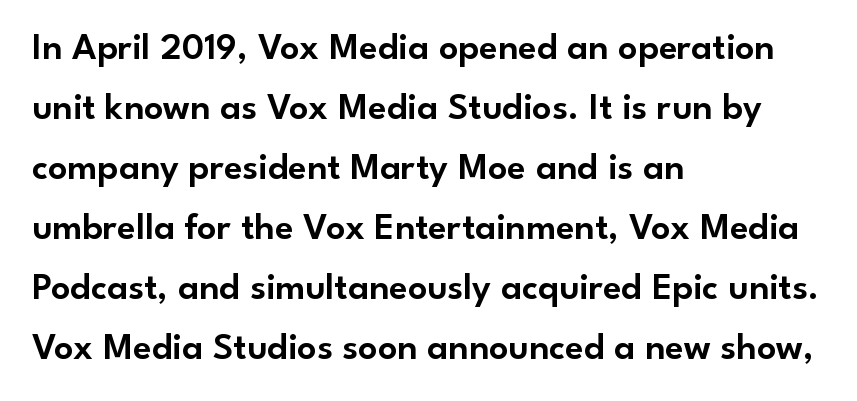
{"serif": "no", "italic": "no", "width": "normal", "stroke_contrast": "low", "x_height": "small", "monospaced": "no", "underline": "no", "align": "left", "line_spacing": "normal", "line_spacing_ratio": 1.58, "letter_spacing": "normal", "letter_spacing_em": 0.0, "glyph_px": 38}
